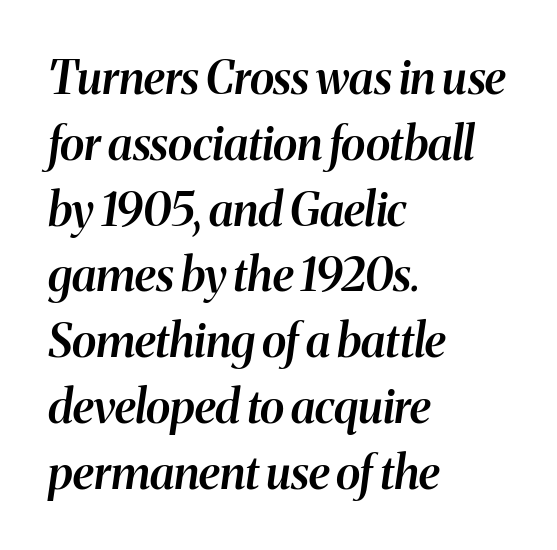
Whoever set this chose a conventional vertical rhythm. How heavy is the stroke? Medium-heavy — a semibold, shy of bold. Slant detected: the letters are inclined. The setting favours the left margin, as ordinary paragraphs usually do. Spacing between characters is what you'd get straight out of the box. Each letter keeps its own natural width here, so spacing adapts to shape.
